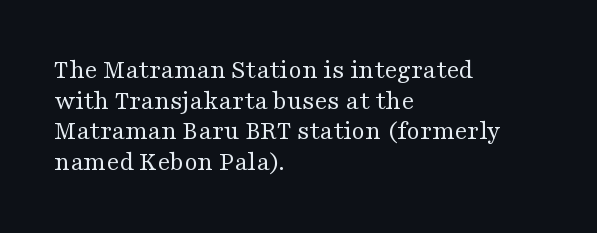
The image shows 27 px text type, upright; set left-aligned, tight line spacing (1.13x), normal letter spacing, not underlined.
